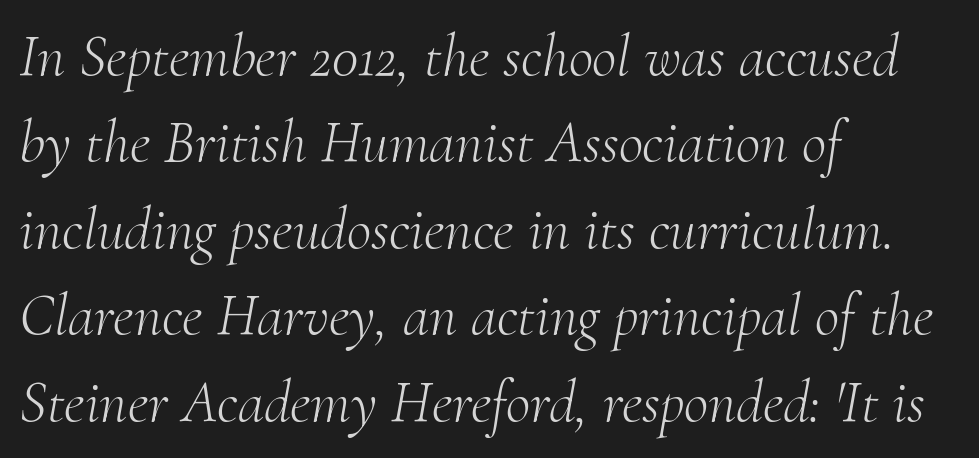
The image shows 60 px light serif type, italic (leaning right); set left-aligned, normal line spacing (1.44x), normal letter spacing, not underlined; medium stroke contrast and a small x-height.
